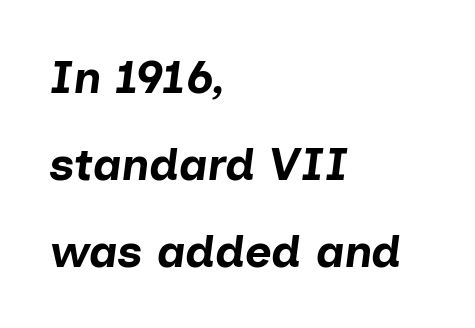
{"italic": "yes", "lean": "right", "slant_degrees": 7, "bold": "yes", "weight": "bold", "width": "normal", "stroke_contrast": "low", "x_height": "medium", "monospaced": "no", "underline": "no", "align": "left", "line_spacing_ratio": 1.89, "letter_spacing": "normal", "letter_spacing_em": 0.0, "glyph_px": 46}
